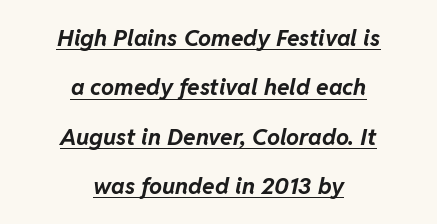
Somebody hit Ctrl+U on this one — the words are underlined. Characters follow at the spacing the type designer built in. If you folded the block vertically in half, each line would mirror itself in length. Honestly, the rows look like they've been pulled way apart.
